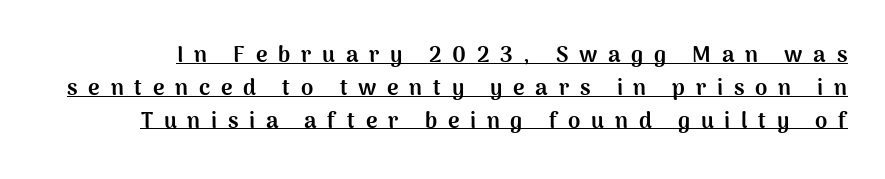
The tracking reads as deliberately expanded to a designer's eye. What's the leading like? Ordinary, nothing unusual. The font's upright variant was chosen for this text. The typesetting leans heavy: a genuine bold. These characters rest on top of a visible drawn line.
